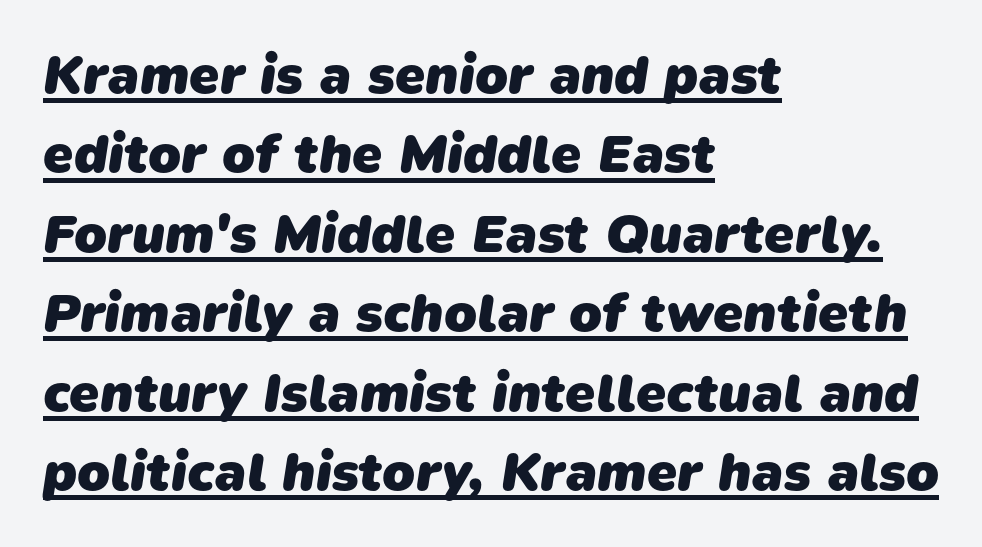
Short note: letters normally spaced. Looks like someone drew a line under every word here. Classification — sans serif. Interline gaps are of average width in this sample. Which margin do the lines hug? The left one — the right edge is uneven.
